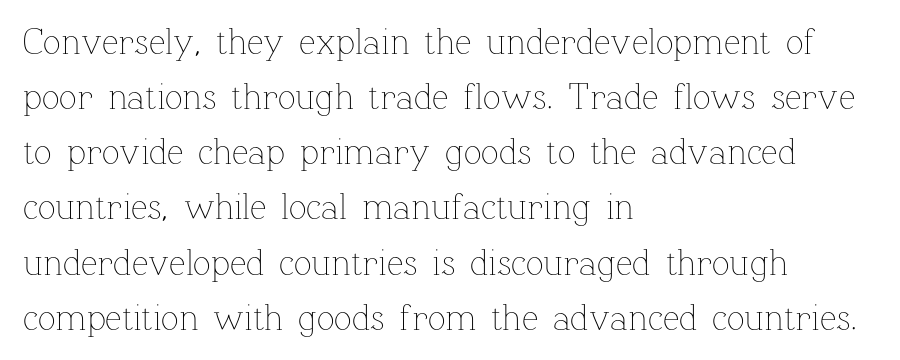
Left-aligned paragraph, ragged on the right. Clear beneath every line of the passage. The passage shown stacks its lines at a standard gap. Spacing verdict: proportional, widths tailored to each character. Characters follow at the spacing the type designer built in.
